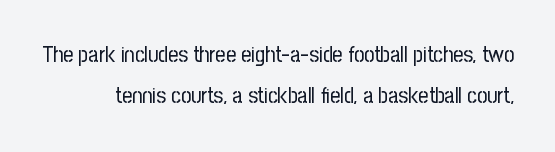
{"italic": "no", "bold": "no", "underline": "no", "line_spacing_ratio": 1.88, "letter_spacing": "normal", "letter_spacing_em": 0.0, "glyph_px": 22}
